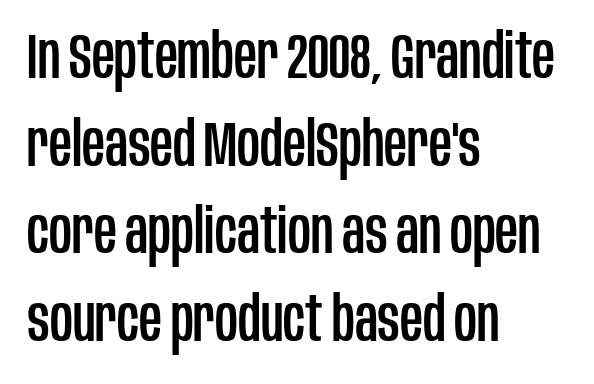
The lines are quadded left. This rendering leaves character spacing at its baseline value. The letters stand upright; this is a roman face. Note the varied advance widths — an 'i' is clearly narrower than an 'm'.
